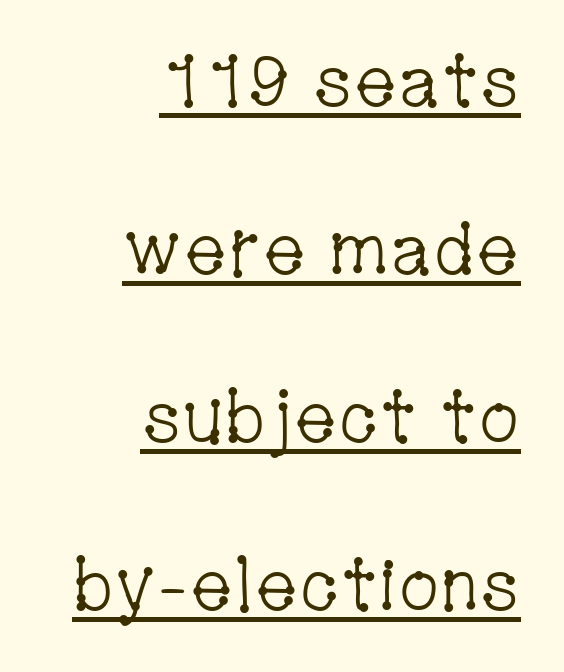
Nobody touched the tracking dial on this one. Is this a fixed-width face? No — the glyphs have proportional, varying widths. Underlined type. A typesetter would call this leading open, well beyond the default. One-word summary of the alignment: right. The lettering stays uniformly vertical, giving the passage a roman look.
